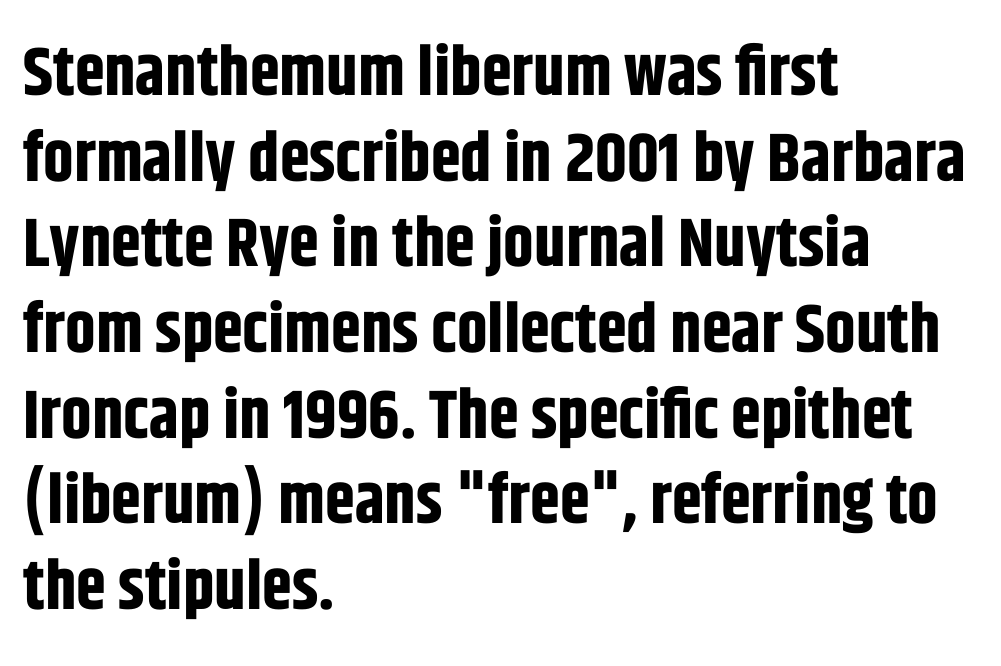
The axis of the letterforms is exactly vertical. Tracking value appears to be zero — textbook default spacing. In CSS terms this would be text-align: left. Lines of text with bare space underneath. Varying glyph widths throughout — classic text-font behaviour.
